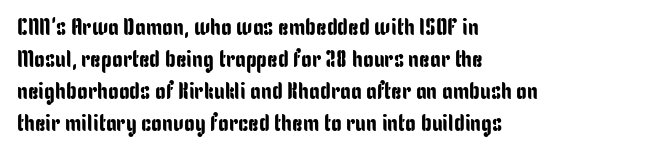
Just letters on the line, the space beneath them empty. Honestly, the row spacing looks completely unremarkable. No italicization has been applied; the sample stays upright. Teacher's note: observe the even left margin — that is flush-left alignment. Glyph-to-glyph distance matches everyday printed text.
